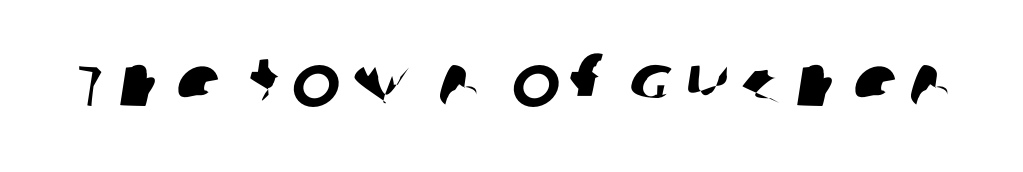
Q: Is the typeface a serif or a sans-serif typeface? A: Sans-serif.
Q: Is the text underlined? A: No.
Q: Width (condensed, normal, or wide)? A: Normal.
Q: Stroke contrast? A: Low.
Q: x-height? A: Large.
Q: Monospaced? A: No.
